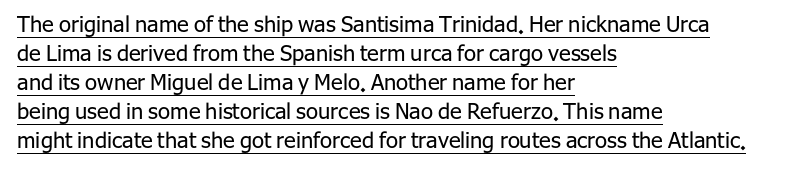
Line beginnings align vertically; line endings do not. Notice how the stems are strictly vertical — no italics here. A baseline rule has been typeset under these characters. This sample uses plain, unmodified letter spacing. The face looks like a standard text weight, possibly lighter. The designer left line spacing at the default.
